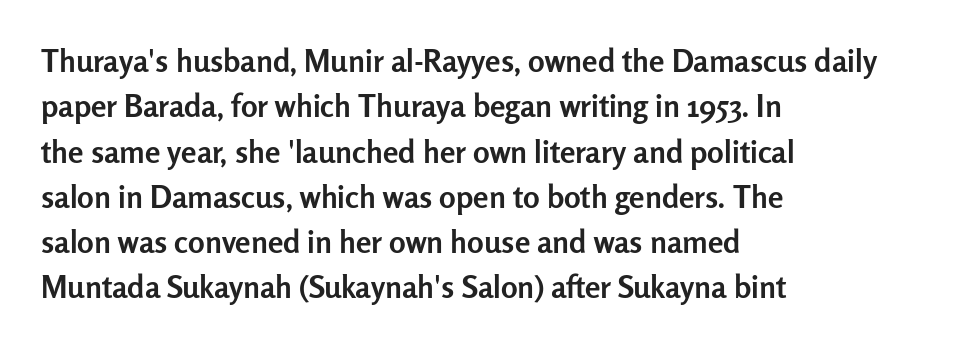
{"serif": "no", "italic": "no", "bold": "yes", "weight": "semibold", "width": "normal", "stroke_contrast": "low", "x_height": "medium", "monospaced": "no", "underline": "no", "align": "left", "line_spacing": "normal", "line_spacing_ratio": 1.46, "letter_spacing": "normal", "letter_spacing_em": 0.0, "glyph_px": 31}
